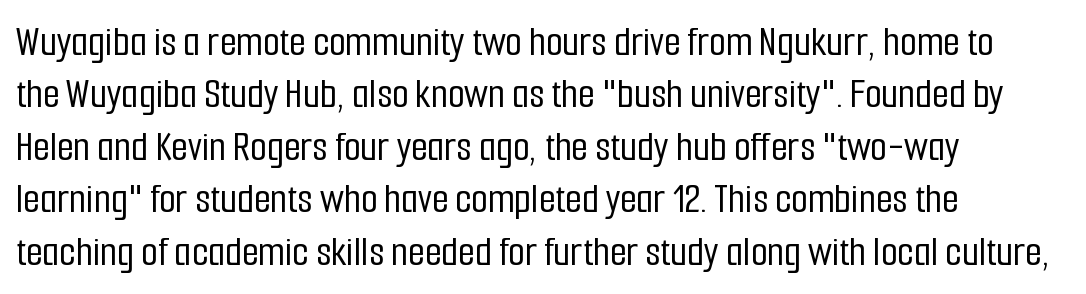
Q: Is the text italic (slanted)? A: No, it is upright.
Q: Is the typeface a serif or a sans-serif typeface? A: Sans-serif.
Q: Is the text underlined? A: No.
Q: How is the paragraph aligned? A: Left-aligned.
Q: Is the spacing between letters normal or unusually wide? A: Normal.
Q: Width (condensed, normal, or wide)? A: Condensed.
Q: Stroke contrast? A: Low.
Q: x-height? A: Medium.
Q: Monospaced? A: No.
